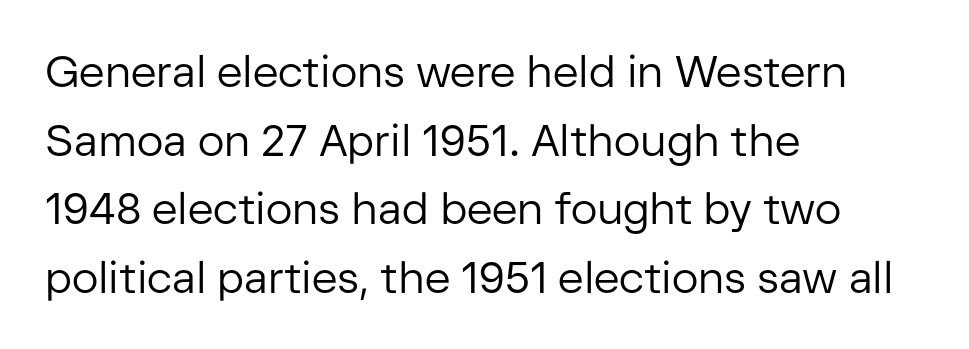
The image shows 44 px regular-weight sans-serif type, upright; set left-aligned, normal line spacing (1.56x), normal letter spacing, not underlined; low stroke contrast and a medium x-height.
